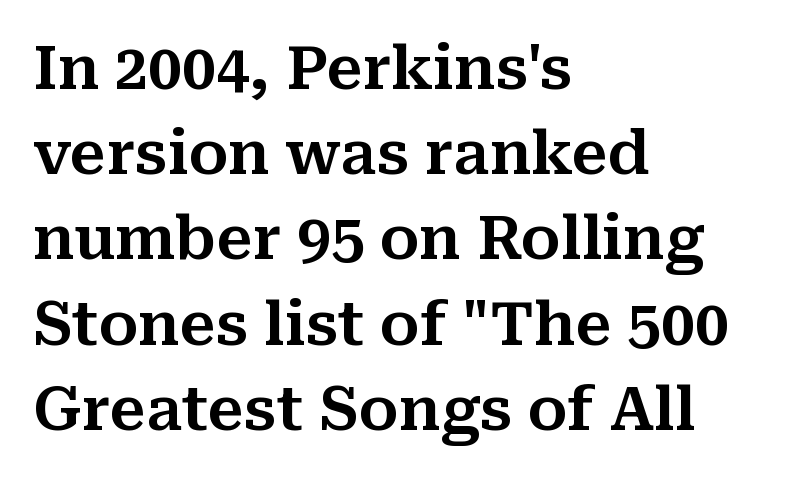
Q: Is the text italic (slanted)? A: No, it is upright.
Q: Is the typeface a serif or a sans-serif typeface? A: Serif.
Q: Is the text underlined? A: No.
Q: How is the paragraph aligned? A: Left-aligned.
Q: Is the spacing between letters normal or unusually wide? A: Normal.
Q: Is the spacing between lines tight, normal or loose? A: Normal.
Q: Width (condensed, normal, or wide)? A: Normal.
Q: Stroke contrast? A: Medium.
Q: x-height? A: Medium.
Q: Monospaced? A: No.
